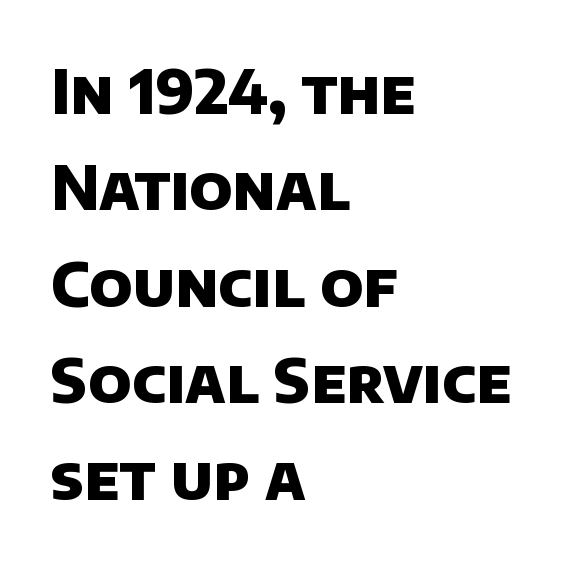
Spacing verdict: proportional, widths tailored to each character. The strip under each line holds only bare page. Type style note: lacks serifs. Is the letter spacing exaggerated? No — it looks like the ordinary default. In CSS terms this would be text-align: left. Reading down the column, the eye jumps a familiar distance to each next line.
